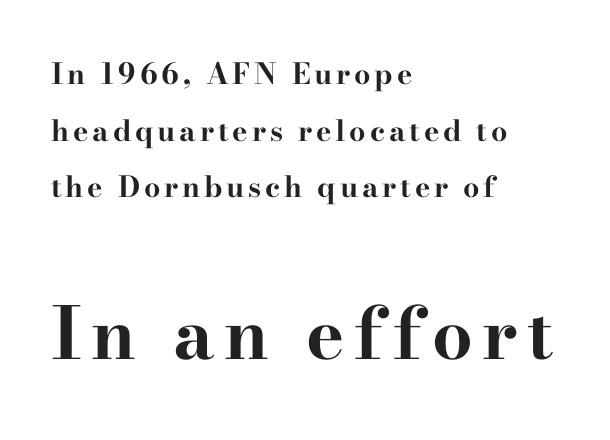
{"serif": "yes", "italic": "no", "bold": "yes", "weight": "bold", "width": "wide", "stroke_contrast": "high", "x_height": "small", "monospaced": "no", "underline": "no", "align": "left", "line_spacing": "loose", "line_spacing_ratio": 1.95, "larger_block": "second", "size_ratio": 2.48, "glyph_px": 72}
